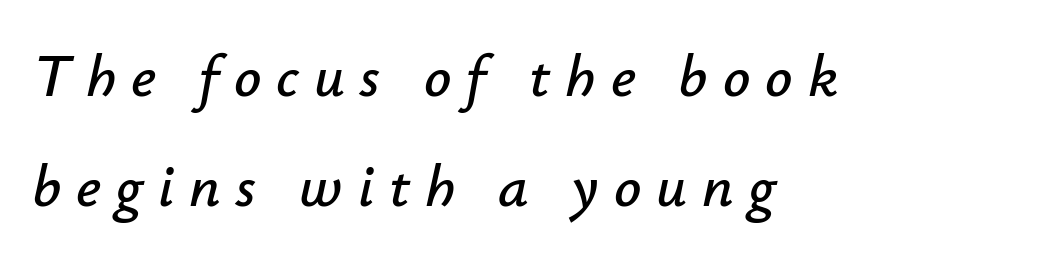
Each letter keeps its own natural width here, so spacing adapts to shape. The face used here is rendered with a markedly widened letterfit. Layout note: lines flush left. If you drew a line through each stem, it would be angled. Plain, unruled lines of type.
